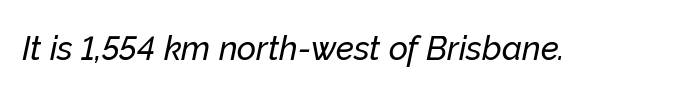
The image shows 33 px text type, italic (leaning right); set normal letter spacing, not underlined; low stroke contrast and a medium x-height.
